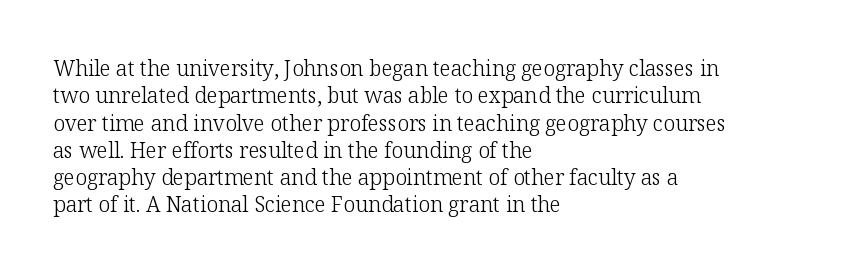
The image shows 21 px text type, upright; set left-aligned, normal line spacing (1.3x), normal letter spacing, not underlined.
